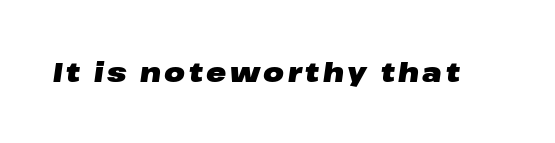
The image shows 27 px bold type, italic (leaning right); set not underlined.
